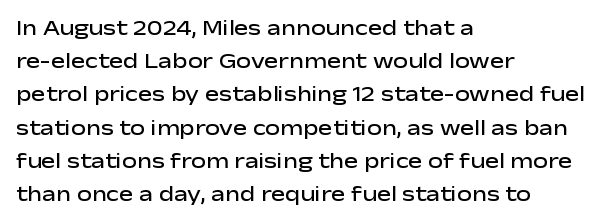
{"italic": "no", "bold": "semi", "underline": "no", "align": "left", "line_spacing": "normal", "line_spacing_ratio": 1.58, "letter_spacing": "normal", "letter_spacing_em": 0.0, "glyph_px": 21}
